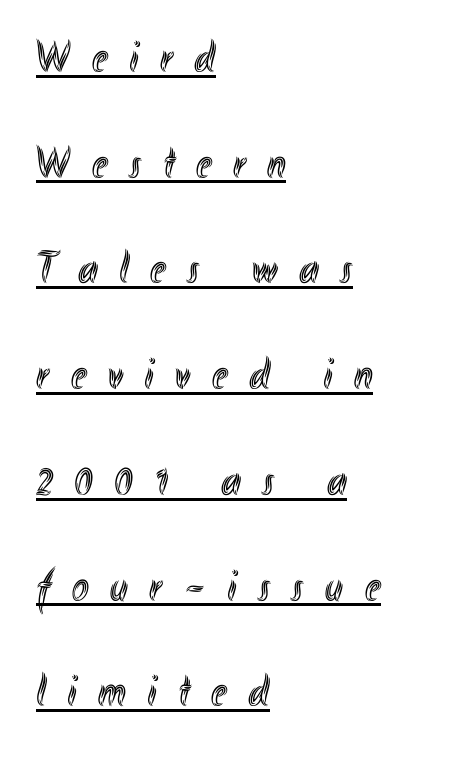
{"width": "condensed", "x_height": "small", "monospaced": "no", "underline": "yes", "align": "left", "line_spacing": "loose", "line_spacing_ratio": 2.35, "letter_spacing": "wide", "letter_spacing_em": 0.48, "glyph_px": 45}
